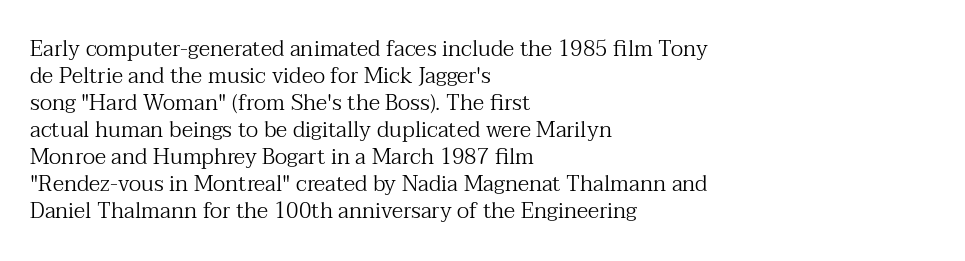
Beneath every word, the page is bare. The lettering holds an erect, upright posture throughout. Caption: face not bold, strokes unweighted. The gaps between neighbouring characters are ordinary and unremarkable.
